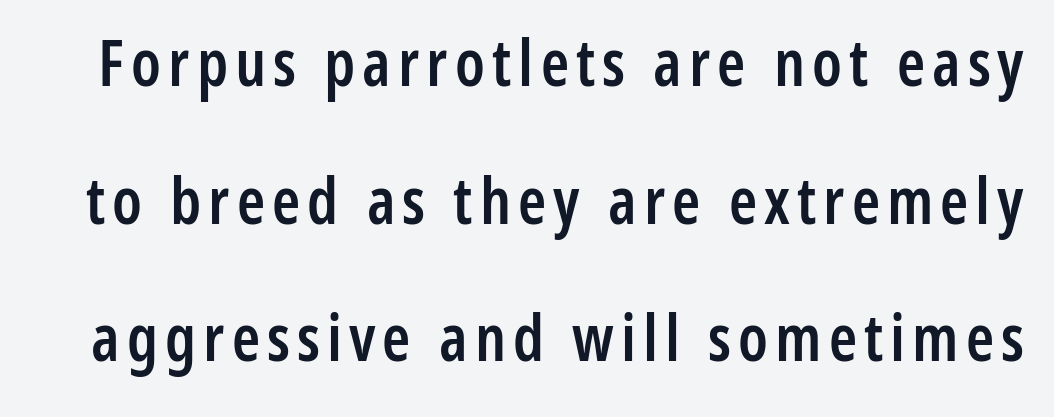
Q: Is the text bold? A: Semi-bold.
Q: Is the text italic (slanted)? A: No, it is upright.
Q: Is the typeface a serif or a sans-serif typeface? A: Sans-serif.
Q: Is the text underlined? A: No.
Q: Is the spacing between lines tight, normal or loose? A: Loose.
Q: Width (condensed, normal, or wide)? A: Condensed.
Q: Stroke contrast? A: Low.
Q: x-height? A: Medium.
Q: Monospaced? A: No.
